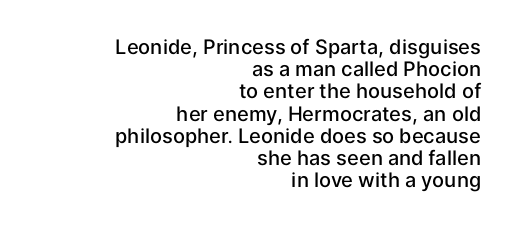
Q: Is the text bold? A: Semi-bold.
Q: Is the text italic (slanted)? A: No, it is upright.
Q: Is the text underlined? A: No.
Q: How is the paragraph aligned? A: Right-aligned.
Q: Is the spacing between letters normal or unusually wide? A: Normal.
Q: Is the spacing between lines tight, normal or loose? A: Tight.
